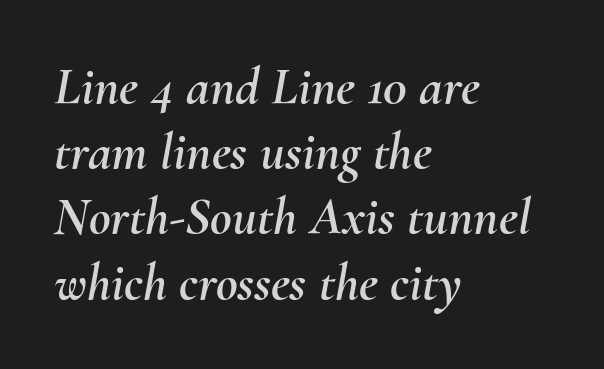
A clean baseline with only descenders dipping below it. This sample has the flowing, uneven cadence of proportional lettering. Each word holds together tightly as a unit, with standard inter-letter gaps. The passage shown leans; its letterforms are oblique. All the whitespace from short lines collects on the right.
